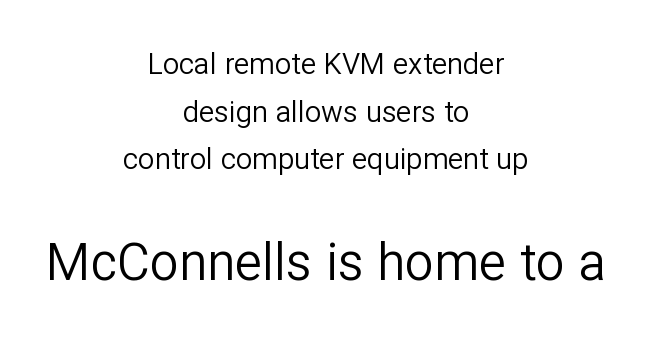
{"serif": "no", "italic": "no", "bold": "no", "weight": "regular", "width": "normal", "stroke_contrast": "low", "x_height": "medium", "monospaced": "no", "underline": "no", "align": "center", "line_spacing": "normal", "line_spacing_ratio": 1.64, "letter_spacing": "normal", "letter_spacing_em": 0.0, "larger_block": "second", "size_ratio": 1.76, "glyph_px": 51}
